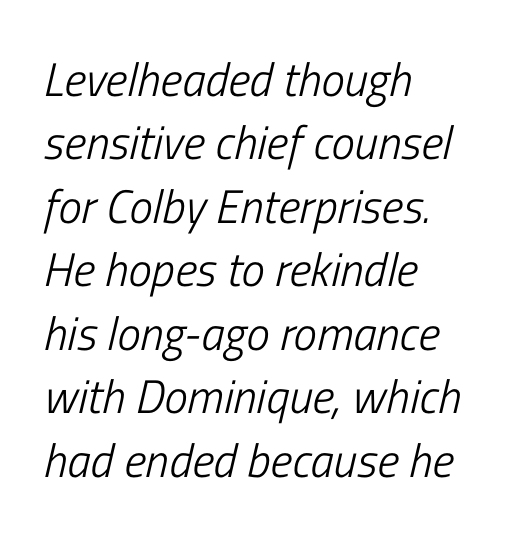
Notice how the passage keeps a crisp vertical edge on the left only. The typography opts for an oblique posture over an upright one. The font sits on the lighter half of the weight spectrum, regular included. The specimen omits any rule beneath the text block's lines. Compared with typical body copy, the letter spacing here is the same.
